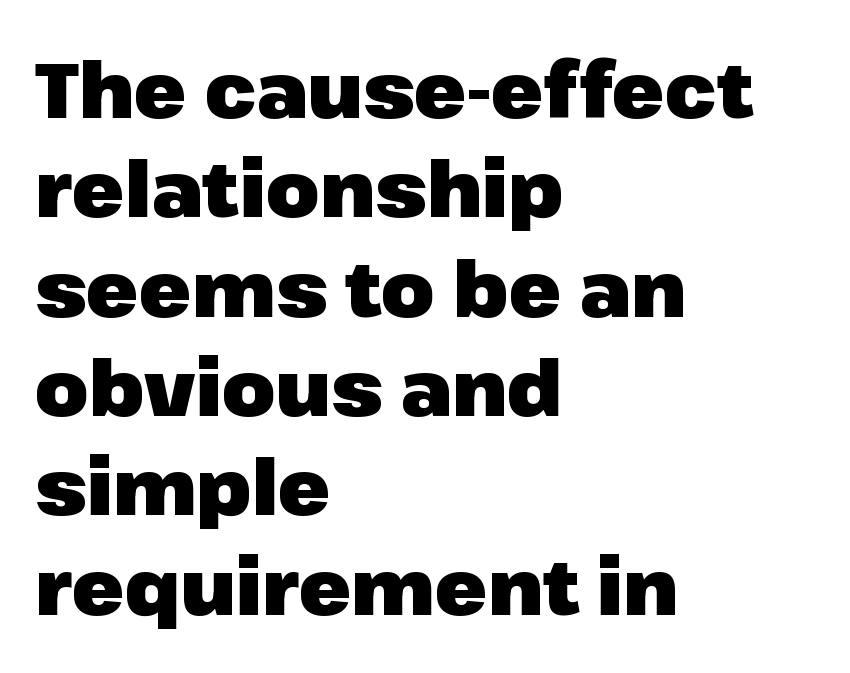
Q: Is the text bold? A: Yes.
Q: Is the text italic (slanted)? A: No, it is upright.
Q: Is the typeface a serif or a sans-serif typeface? A: Sans-serif.
Q: Is the text underlined? A: No.
Q: How is the paragraph aligned? A: Left-aligned.
Q: Is the spacing between letters normal or unusually wide? A: Normal.
Q: Is the spacing between lines tight, normal or loose? A: Normal.
Q: Width (condensed, normal, or wide)? A: Normal.
Q: Stroke contrast? A: Low.
Q: x-height? A: Medium.
Q: Monospaced? A: No.
